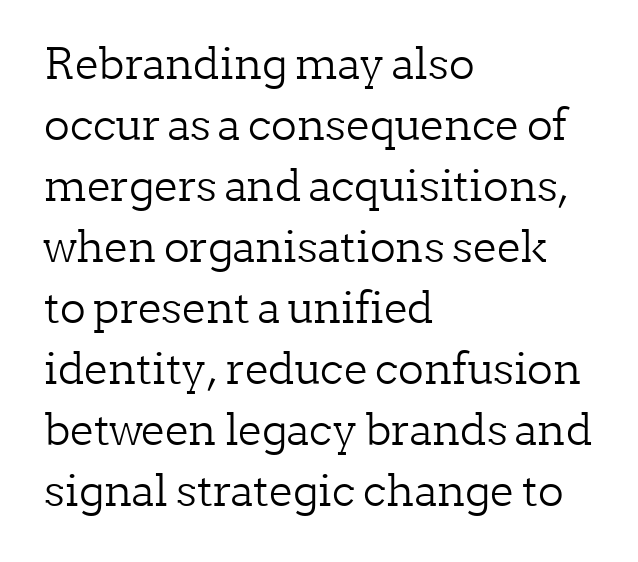
The image shows 43 px light serif type, upright; set left-aligned, normal line spacing (1.42x), normal letter spacing, not underlined; low stroke contrast and a medium x-height.
